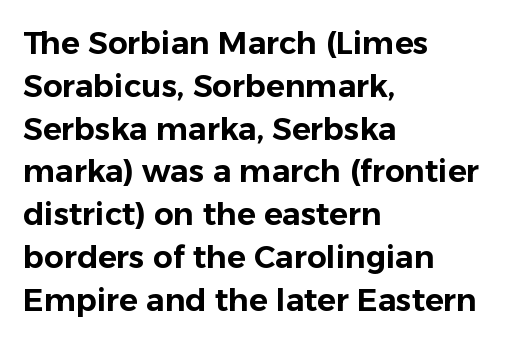
{"serif": "no", "italic": "no", "width": "normal", "stroke_contrast": "low", "x_height": "medium", "monospaced": "no", "underline": "no", "align": "left", "line_spacing": "normal", "line_spacing_ratio": 1.38, "letter_spacing": "normal", "letter_spacing_em": 0.0, "glyph_px": 31}
